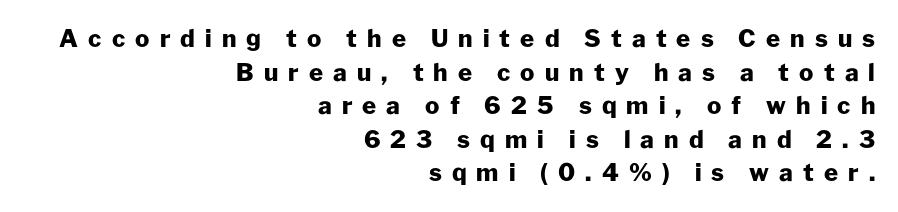
Q: Is the text bold? A: Yes.
Q: Is the text italic (slanted)? A: No, it is upright.
Q: Is the text underlined? A: No.
Q: How is the paragraph aligned? A: Right-aligned.
Q: Is the spacing between letters normal or unusually wide? A: Unusually wide.
Q: Is the spacing between lines tight, normal or loose? A: Normal.
